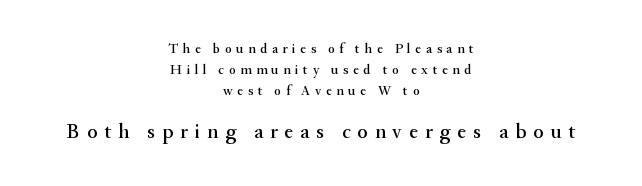
{"italic": "no", "underline": "no", "align": "center", "line_spacing": "normal", "line_spacing_ratio": 1.5, "letter_spacing": "wide", "letter_spacing_em": 0.33, "larger_block": "second", "size_ratio": 1.5, "glyph_px": 21}
